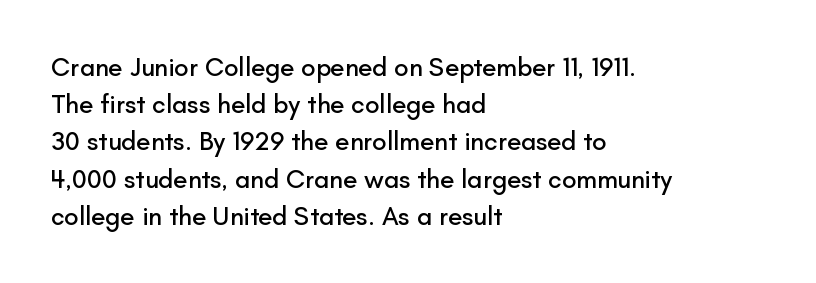
Q: Is the text italic (slanted)? A: No, it is upright.
Q: Is the text underlined? A: No.
Q: How is the paragraph aligned? A: Left-aligned.
Q: Is the spacing between letters normal or unusually wide? A: Normal.
Q: Is the spacing between lines tight, normal or loose? A: Normal.
